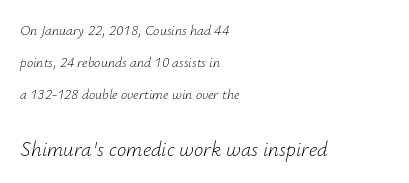
{"italic": "yes", "lean": "right", "slant_degrees": 12, "bold": "no", "underline": "no", "align": "left", "line_spacing": "loose", "line_spacing_ratio": 2.28, "letter_spacing": "normal", "letter_spacing_em": 0.0, "larger_block": "second", "size_ratio": 1.5, "glyph_px": 21}
